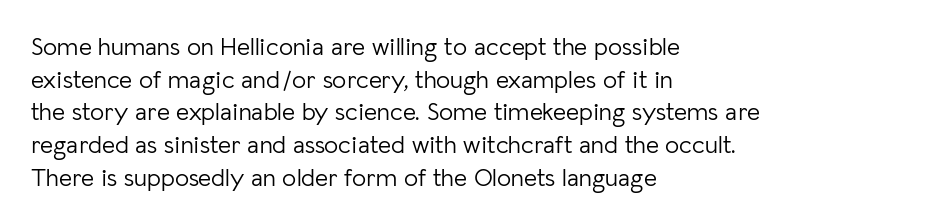
What's the leading like? Ordinary, nothing unusual. The passage shown has conventional tracking throughout. The typography opts for an upright posture over an oblique one. The passage is arranged the way most books set body copy — flush left.
